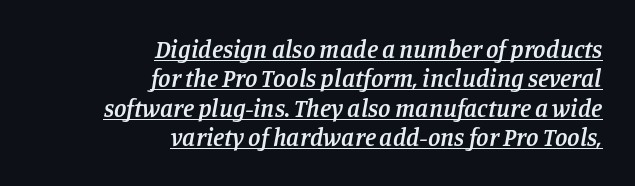
{"italic": "yes", "lean": "right", "slant_degrees": 11, "bold": "semi", "underline": "yes", "align": "right", "line_spacing_ratio": 1.18, "letter_spacing": "normal", "letter_spacing_em": 0.0, "glyph_px": 25}
